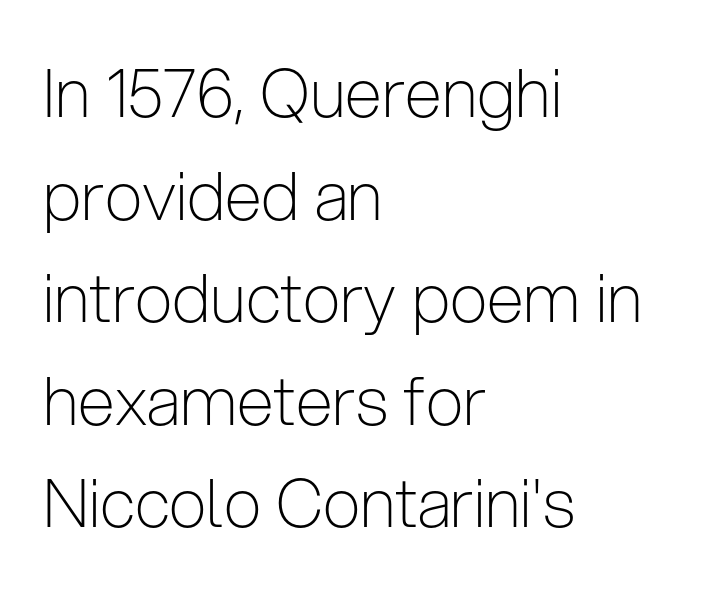
The type sits square on the baseline with zero lean. Does the copy run flush right? No — it runs flush left. The strip under each line holds only bare page. The rendering shows plain stroke endings on the letterforms — a sans-serif design. Does the leading feel generous? No, just average.
